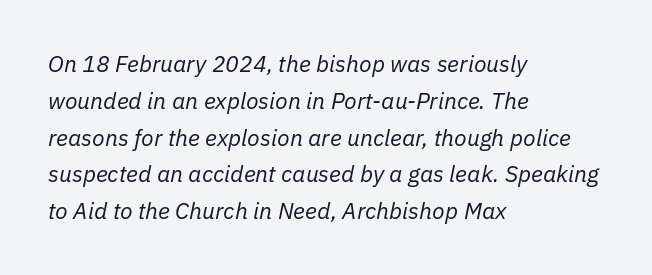
Quick note: italic. Normally led — the rows are evenly, conventionally spaced. Is the stroke heavy? The answer is a plain regular-or-lighter. Rule under the text: the space is simply empty. Is the letter spacing exaggerated? No — it looks like the ordinary default.
